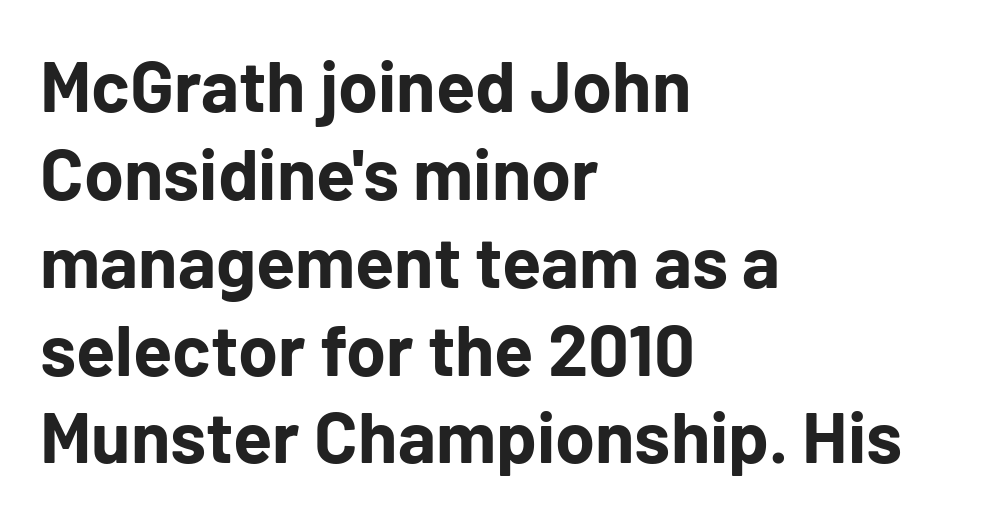
Lines of text with bare space underneath. You can tell from the bare stems that sans-serif type was used. Letter spacing: default. Each letter keeps its own natural width here, so spacing adapts to shape. A student would call this left alignment; a typographer would say flush left, rag right.
